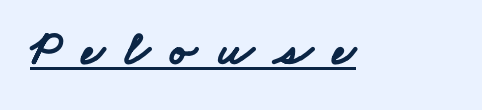
{"serif": "no", "bold": "yes", "weight": "bold", "width": "wide", "stroke_contrast": "low", "x_height": "small", "monospaced": "no", "underline": "yes", "letter_spacing": "wide", "letter_spacing_em": 0.43, "glyph_px": 49}
